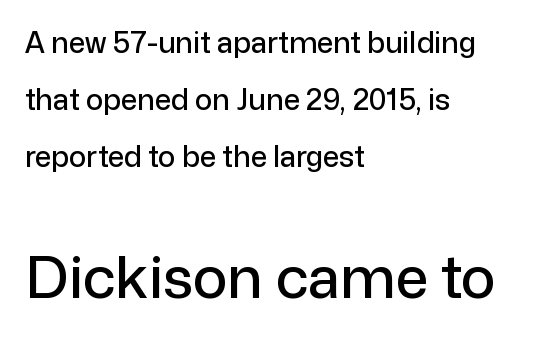
Q: Is the text italic (slanted)? A: No, it is upright.
Q: Is the typeface a serif or a sans-serif typeface? A: Sans-serif.
Q: Is the text underlined? A: No.
Q: How is the paragraph aligned? A: Left-aligned.
Q: Is the spacing between letters normal or unusually wide? A: Normal.
Q: Is the spacing between lines tight, normal or loose? A: Loose.
Q: Which block of text is set in a larger size, the first (top) or the second (bottom)? A: The second (bottom) one.
Q: Width (condensed, normal, or wide)? A: Normal.
Q: Stroke contrast? A: Low.
Q: x-height? A: Medium.
Q: Monospaced? A: No.
